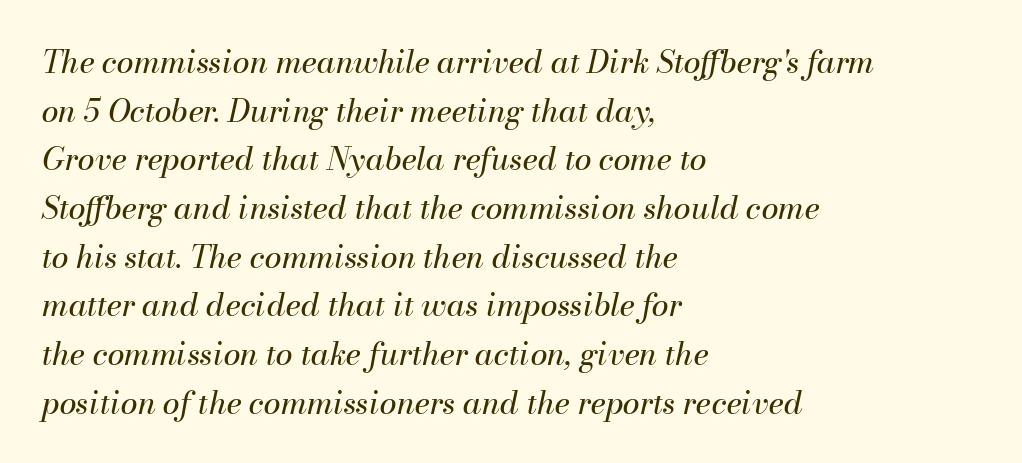
Quick note: underline off. Do the characters align in a grid? No, the font is proportional. Which margin do the lines hug? The left one — the right edge is uneven. Looking at the ascenders, they clearly lean.
